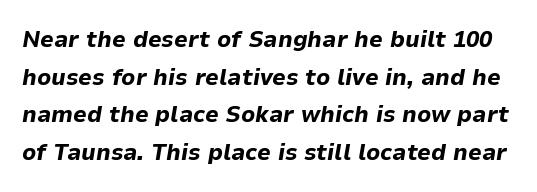
Compared with an ordinary text face, these strokes are far heavier — a full bold. This rendering features lettering with no underline. If you measured baseline to baseline, you'd find a middling distance. The axis of the letterforms is tilted away from vertical.
